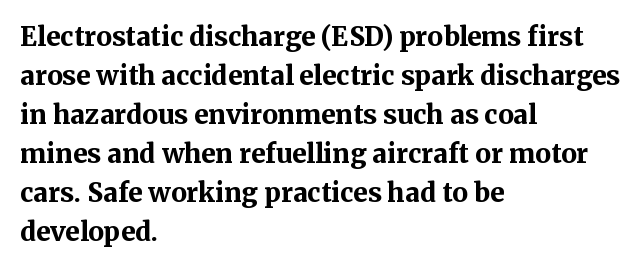
Q: Is the text bold? A: Yes.
Q: Is the text italic (slanted)? A: No, it is upright.
Q: Is the text underlined? A: No.
Q: How is the paragraph aligned? A: Left-aligned.
Q: Is the spacing between letters normal or unusually wide? A: Normal.
Q: Is the spacing between lines tight, normal or loose? A: Normal.
